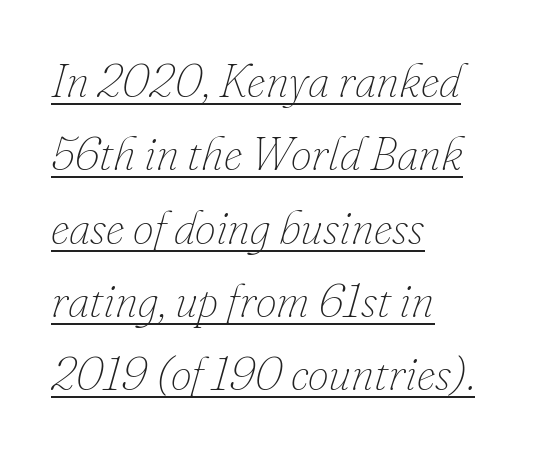
The image shows 47 px thin type, italic (leaning right); set left-aligned, normal line spacing (1.56x), normal letter spacing, underlined; low stroke contrast and a small x-height.
